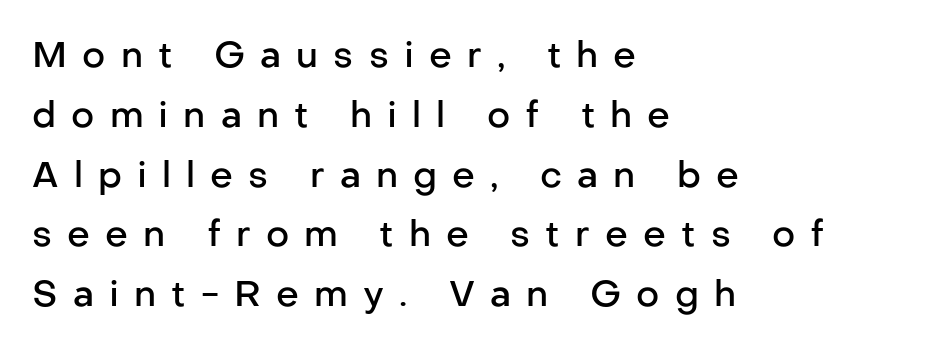
The image shows 36 px semibold sans-serif type, upright; set left-aligned, normal line spacing (1.66x), unusually wide letter spacing (+0.42 em), not underlined; low stroke contrast and a medium x-height.
